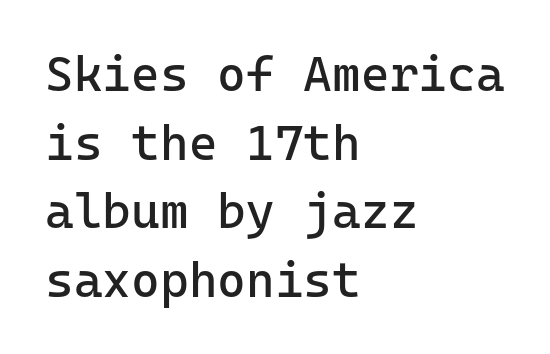
Q: Is the text bold? A: No.
Q: Is the text italic (slanted)? A: No, it is upright.
Q: Is the typeface a serif or a sans-serif typeface? A: Sans-serif.
Q: Is the text underlined? A: No.
Q: How is the paragraph aligned? A: Left-aligned.
Q: Is the spacing between letters normal or unusually wide? A: Normal.
Q: Is the spacing between lines tight, normal or loose? A: Normal.
Q: Width (condensed, normal, or wide)? A: Normal.
Q: Stroke contrast? A: Low.
Q: x-height? A: Medium.
Q: Monospaced? A: Yes.
